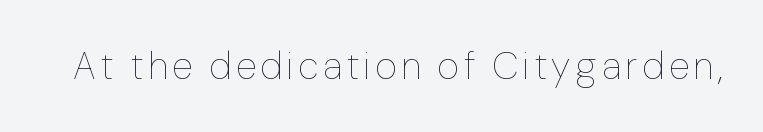
Q: Is the text bold? A: No.
Q: Is the text italic (slanted)? A: No, it is upright.
Q: Is the text underlined? A: No.
Q: Width (condensed, normal, or wide)? A: Normal.
Q: Stroke contrast? A: Low.
Q: x-height? A: Medium.
Q: Monospaced? A: No.
